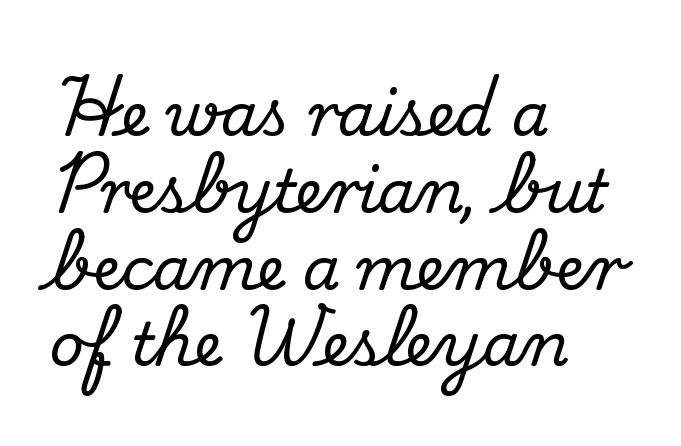
{"serif": "yes", "width": "normal", "stroke_contrast": "medium", "x_height": "small", "monospaced": "no", "underline": "no", "align": "left", "line_spacing": "normal", "line_spacing_ratio": 1.28, "letter_spacing": "normal", "letter_spacing_em": 0.0, "glyph_px": 60}
